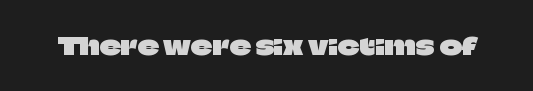
Observe the ordinary spacing: letters are neighbours, not strangers. Underline: absent. Rendered with straight, roman letterforms.
